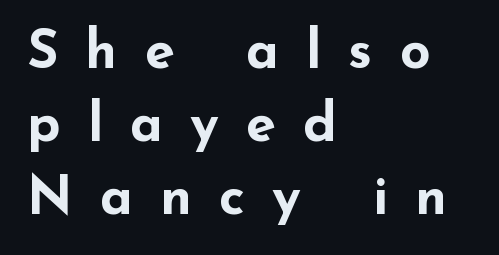
The foot of each line stays bare and open. Honestly, the letter spacing is so wide it's the main thing you notice. I'd describe the lettering as bold — thick and assertive. Regarding serifs, this sample does without them. The lines sit at an ordinary, default distance from one another. Which margin do the lines hug? The left one — the right edge is uneven.
